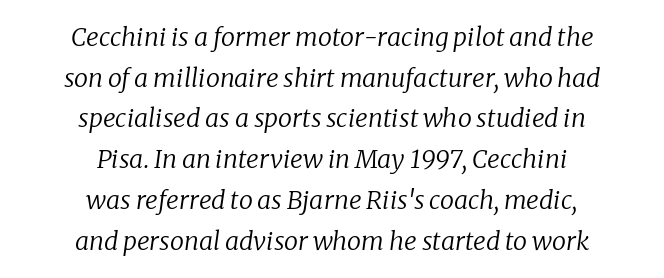
Honestly, the letter spacing is just normal — you wouldn't notice it. In CSS terms this would be text-align: center. The vertical gap from one line to the next is medium. Nobody drew a line under any word here.
